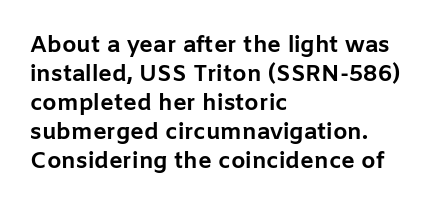
Q: Is the text bold? A: Yes.
Q: Is the text italic (slanted)? A: No, it is upright.
Q: Is the text underlined? A: No.
Q: How is the paragraph aligned? A: Left-aligned.
Q: Is the spacing between letters normal or unusually wide? A: Normal.
Q: Is the spacing between lines tight, normal or loose? A: Normal.
